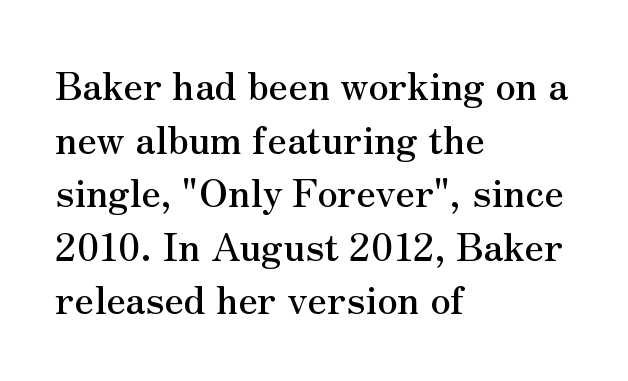
Q: Is the text italic (slanted)? A: No, it is upright.
Q: Is the typeface a serif or a sans-serif typeface? A: Serif.
Q: Is the text underlined? A: No.
Q: How is the paragraph aligned? A: Left-aligned.
Q: Is the spacing between letters normal or unusually wide? A: Normal.
Q: Is the spacing between lines tight, normal or loose? A: Normal.
Q: Width (condensed, normal, or wide)? A: Normal.
Q: Stroke contrast? A: Medium.
Q: x-height? A: Small.
Q: Monospaced? A: No.
